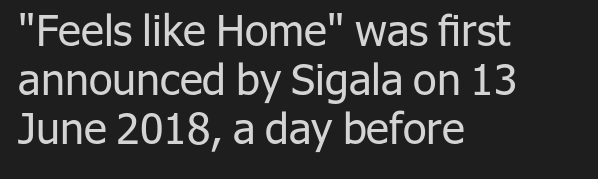
{"serif": "no", "italic": "no", "bold": "no", "weight": "regular", "width": "normal", "stroke_contrast": "low", "x_height": "medium", "monospaced": "no", "underline": "no", "align": "left", "line_spacing": "tight", "line_spacing_ratio": 1.14, "letter_spacing": "normal", "letter_spacing_em": 0.0, "glyph_px": 43}
